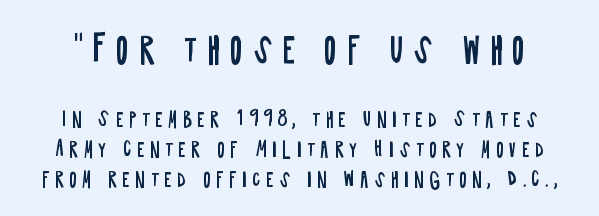
Q: Is the text bold? A: No.
Q: Is the text italic (slanted)? A: No, it is upright.
Q: Is the typeface a serif or a sans-serif typeface? A: Sans-serif.
Q: Is the text underlined? A: No.
Q: Is the spacing between letters normal or unusually wide? A: Unusually wide.
Q: Is the spacing between lines tight, normal or loose? A: Normal.
Q: Which block of text is set in a larger size, the first (top) or the second (bottom)? A: The first (top) one.
Q: Width (condensed, normal, or wide)? A: Condensed.
Q: Stroke contrast? A: Low.
Q: x-height? A: Large.
Q: Monospaced? A: No.
